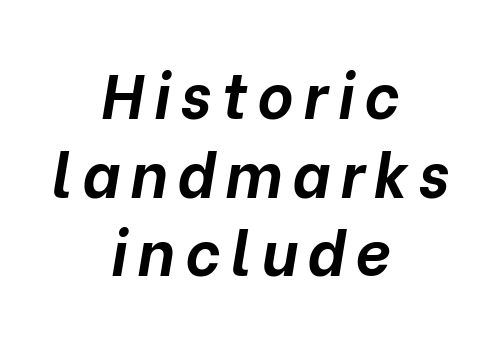
Q: Is the text bold? A: Yes.
Q: Is the text italic (slanted)? A: Yes, it leans right by about 10 degrees.
Q: Is the text underlined? A: No.
Q: How is the paragraph aligned? A: Centered.
Q: Is the spacing between lines tight, normal or loose? A: Normal.
Q: Width (condensed, normal, or wide)? A: Normal.
Q: Stroke contrast? A: Low.
Q: x-height? A: Medium.
Q: Monospaced? A: No.
